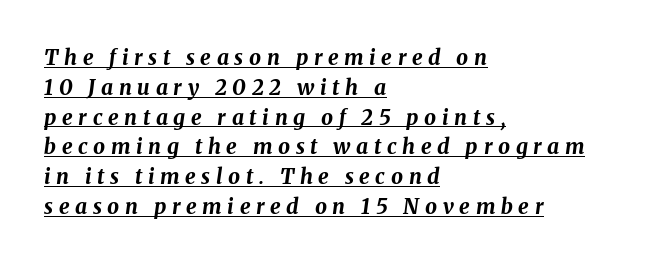
The image shows 21 px bold type, italic (leaning right); set left-aligned, normal line spacing (1.42x), unusually wide letter spacing (+0.27 em), underlined.
